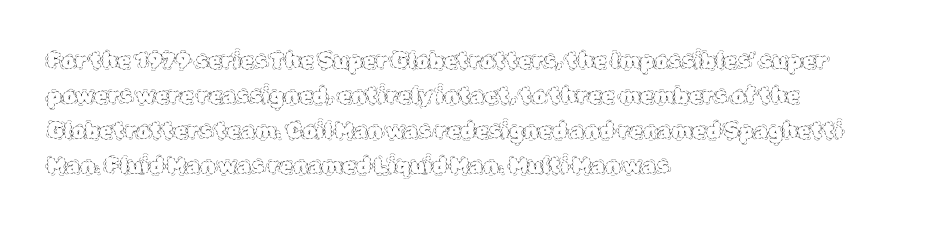
Every stem runs plumb, perpendicular to the baseline. Ink coverage per letter is moderate at most. Does extra space separate the letters? No, they use regular spacing. Line starts are locked; line ends wander. If you measured baseline to baseline, you'd find a middling distance.
